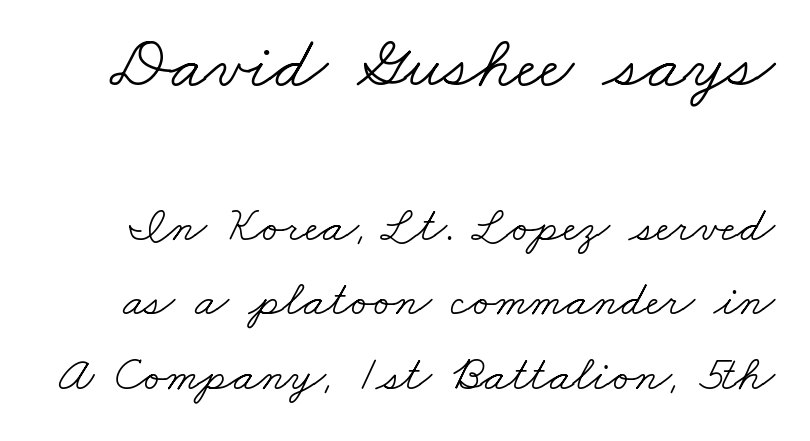
{"serif": "yes", "bold": "no", "weight": "light", "width": "wide", "stroke_contrast": "low", "x_height": "small", "monospaced": "no", "underline": "no", "line_spacing": "normal", "line_spacing_ratio": 1.52, "letter_spacing": "normal", "letter_spacing_em": 0.0, "larger_block": "first", "size_ratio": 1.51, "glyph_px": 74}
